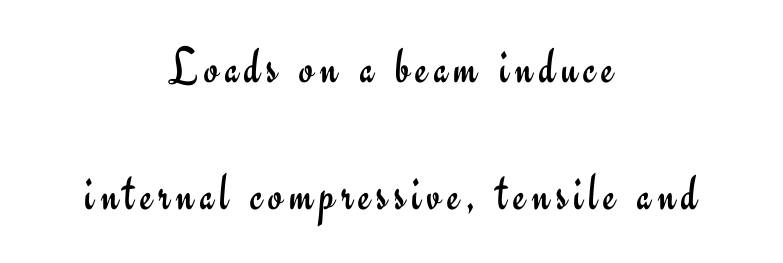
{"serif": "no", "bold": "no", "weight": "regular", "width": "normal", "stroke_contrast": "low", "x_height": "small", "monospaced": "no", "underline": "no", "align": "center", "line_spacing": "loose", "line_spacing_ratio": 2.45, "glyph_px": 52}
